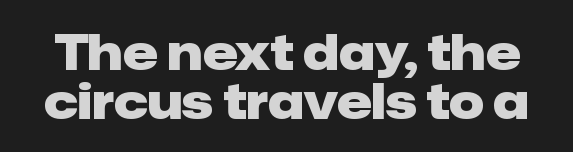
Q: Is the text bold? A: Yes.
Q: Is the text italic (slanted)? A: No, it is upright.
Q: Is the typeface a serif or a sans-serif typeface? A: Sans-serif.
Q: Is the text underlined? A: No.
Q: Is the spacing between letters normal or unusually wide? A: Normal.
Q: Is the spacing between lines tight, normal or loose? A: Tight.
Q: Width (condensed, normal, or wide)? A: Normal.
Q: Stroke contrast? A: Low.
Q: x-height? A: Medium.
Q: Monospaced? A: No.
